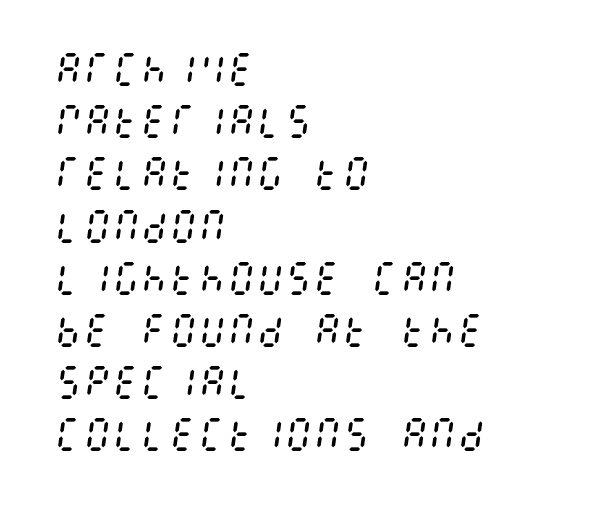
{"italic": "yes", "lean": "right", "slant_degrees": 8, "bold": "no", "weight": "regular", "width": "condensed", "stroke_contrast": "medium", "x_height": "large", "underline": "no", "align": "left", "line_spacing": "normal", "line_spacing_ratio": 1.45, "letter_spacing": "normal", "letter_spacing_em": 0.0, "glyph_px": 36}
